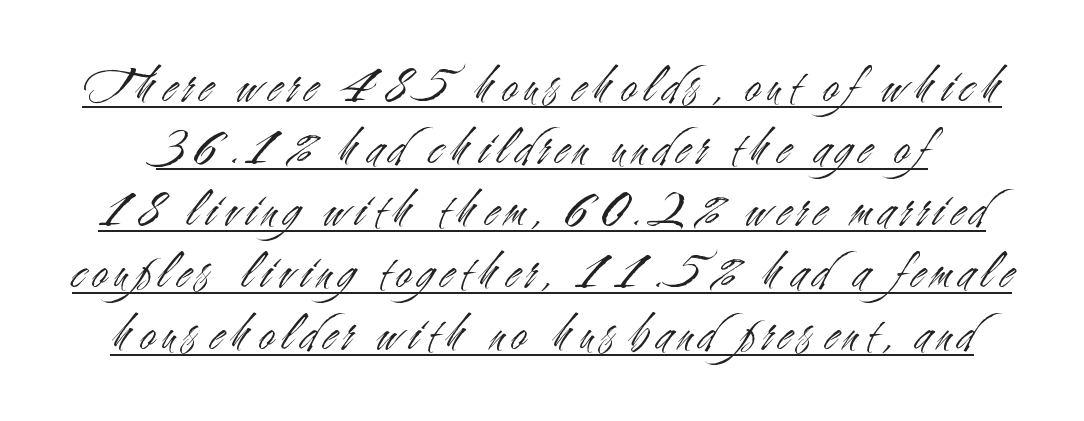
{"serif": "no", "bold": "no", "weight": "light", "width": "condensed", "stroke_contrast": "medium", "x_height": "small", "monospaced": "no", "underline": "yes", "line_spacing": "tight", "line_spacing_ratio": 1.15, "glyph_px": 54}
